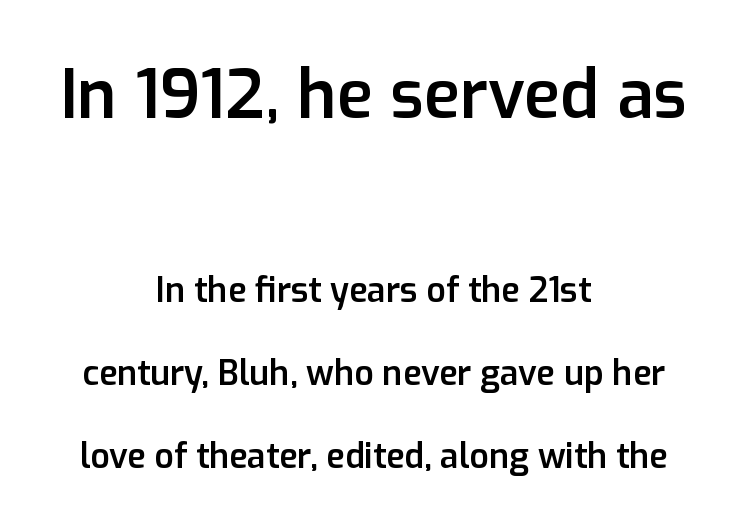
The image shows 67 px semibold sans-serif type, upright; set centered, loose line spacing (2.44x), normal letter spacing, not underlined; the first (top) block is 1.97x larger; low stroke contrast and a medium x-height.
